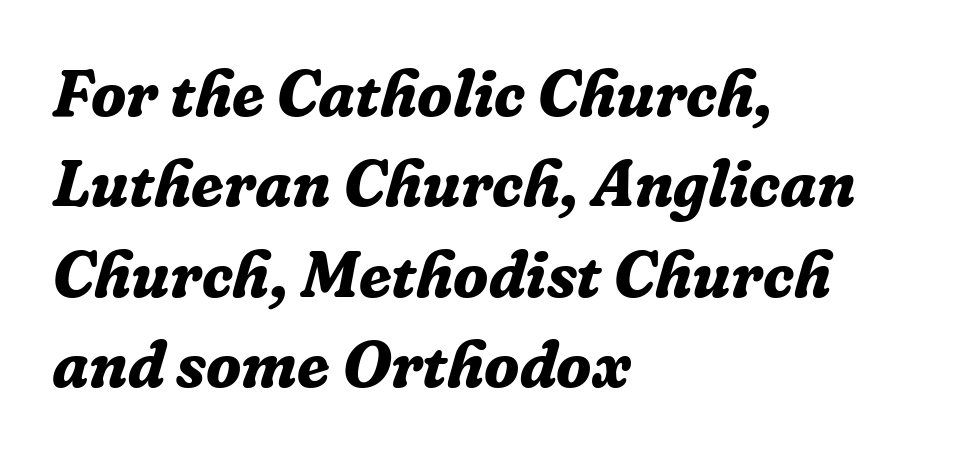
Inter-character spacing is left at the font's built-in metrics. Typographically, this falls in the serif category. Plain, unruled lines of type. When letters slant like this, we call the style italic. The paragraph shown leans on its left margin. Line spacing here is normal.
